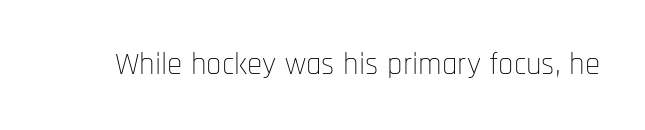
Q: Is the text bold? A: No.
Q: Is the text italic (slanted)? A: No, it is upright.
Q: Is the typeface a serif or a sans-serif typeface? A: Sans-serif.
Q: Is the text underlined? A: No.
Q: Is the spacing between letters normal or unusually wide? A: Normal.
Q: Width (condensed, normal, or wide)? A: Condensed.
Q: Stroke contrast? A: Low.
Q: x-height? A: Large.
Q: Monospaced? A: No.
